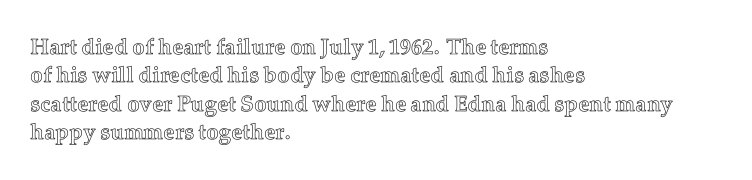
{"italic": "no", "underline": "no", "align": "left", "line_spacing": "normal", "line_spacing_ratio": 1.29, "letter_spacing": "normal", "letter_spacing_em": 0.0, "glyph_px": 22}
